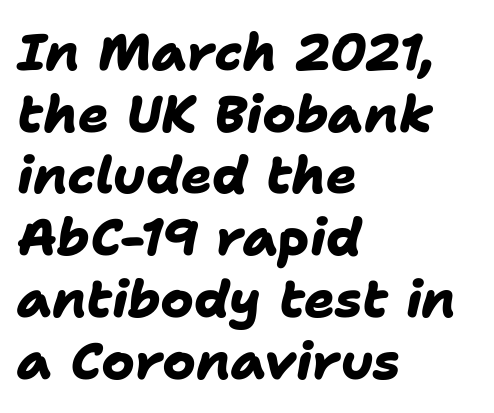
The image shows 51 px heavy sans-serif type; set left-aligned, line spacing 1.21x, normal letter spacing, not underlined; low stroke contrast and a medium x-height.
